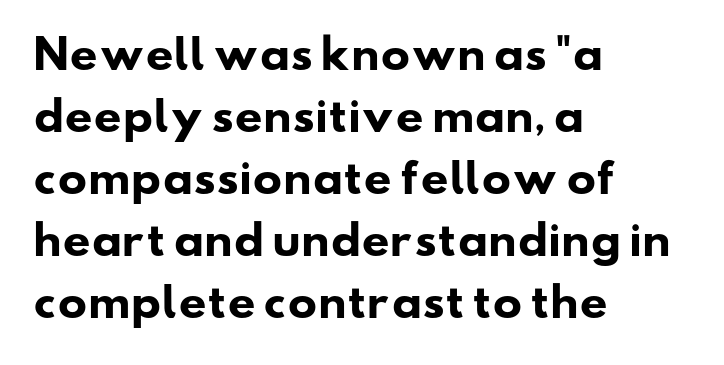
{"serif": "no", "bold": "yes", "weight": "heavy", "width": "wide", "stroke_contrast": "low", "x_height": "small", "monospaced": "no", "underline": "no", "align": "left", "line_spacing": "normal", "line_spacing_ratio": 1.59, "letter_spacing": "normal", "letter_spacing_em": 0.0, "glyph_px": 39}
